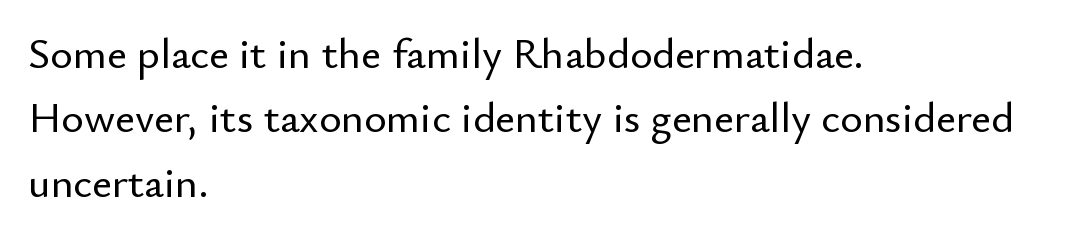
Q: Is the text italic (slanted)? A: No, it is upright.
Q: Is the typeface a serif or a sans-serif typeface? A: Sans-serif.
Q: Is the text underlined? A: No.
Q: How is the paragraph aligned? A: Left-aligned.
Q: Is the spacing between letters normal or unusually wide? A: Normal.
Q: Is the spacing between lines tight, normal or loose? A: Normal.
Q: Width (condensed, normal, or wide)? A: Normal.
Q: Stroke contrast? A: Low.
Q: x-height? A: Small.
Q: Monospaced? A: No.
